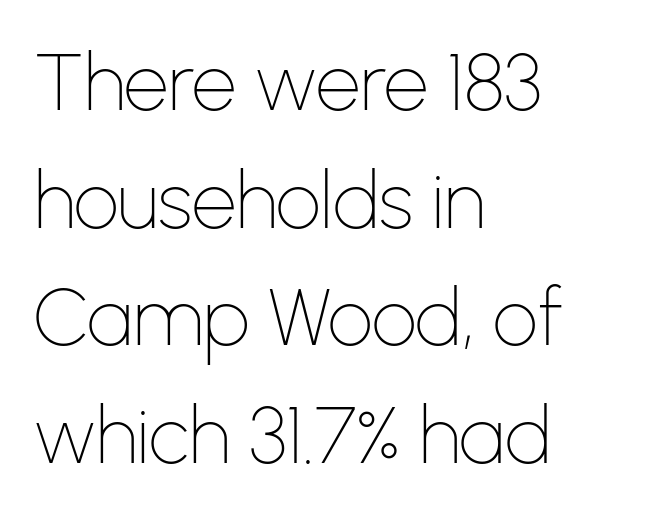
{"serif": "no", "italic": "no", "bold": "no", "weight": "thin", "width": "normal", "stroke_contrast": "low", "x_height": "medium", "monospaced": "no", "underline": "no", "align": "left", "line_spacing": "normal", "line_spacing_ratio": 1.49, "letter_spacing": "normal", "letter_spacing_em": 0.0, "glyph_px": 79}
